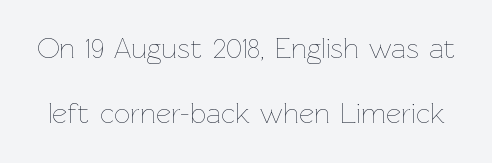
{"italic": "no", "bold": "no", "weight": "thin", "width": "normal", "stroke_contrast": "low", "x_height": "medium", "monospaced": "no", "underline": "no", "line_spacing": "loose", "line_spacing_ratio": 2.25, "letter_spacing": "normal", "letter_spacing_em": 0.0, "glyph_px": 29}
